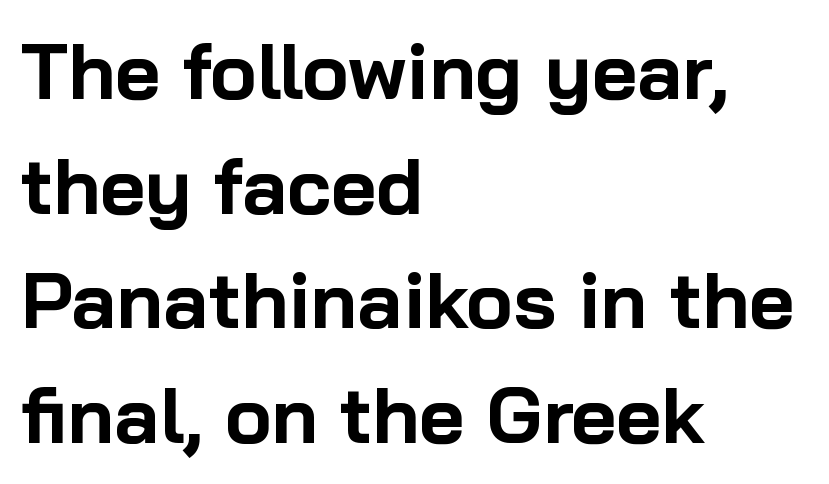
{"serif": "no", "italic": "no", "bold": "yes", "weight": "bold", "width": "normal", "stroke_contrast": "low", "x_height": "medium", "monospaced": "no", "underline": "no", "align": "left", "line_spacing": "normal", "line_spacing_ratio": 1.47, "letter_spacing": "normal", "letter_spacing_em": 0.0, "glyph_px": 78}
